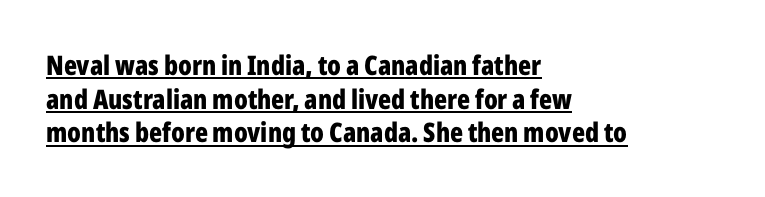
{"italic": "no", "bold": "yes", "underline": "yes", "align": "left", "line_spacing": "normal", "line_spacing_ratio": 1.25, "letter_spacing": "normal", "letter_spacing_em": 0.0, "glyph_px": 27}
